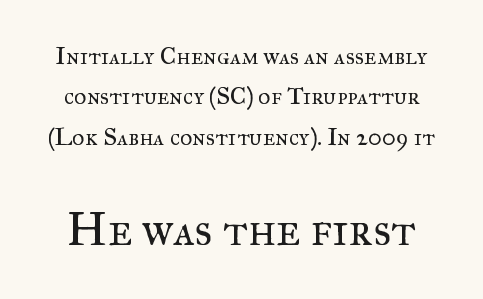
{"serif": "yes", "italic": "no", "bold": "no", "weight": "regular", "width": "normal", "stroke_contrast": "medium", "x_height": "small", "monospaced": "no", "underline": "no", "line_spacing": "normal", "line_spacing_ratio": 1.68, "letter_spacing": "normal", "letter_spacing_em": 0.0, "larger_block": "second", "size_ratio": 1.96, "glyph_px": 47}
